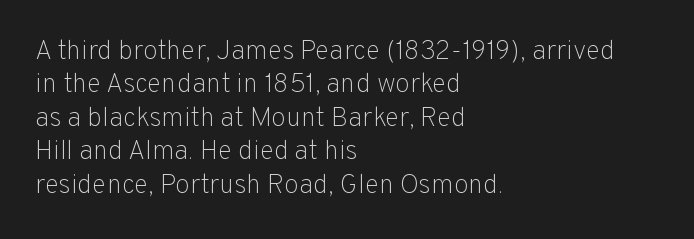
No letter is thick-stroked: the sample isn't bold. This rendering leaves character spacing at its baseline value. A bare baseline throughout the passage. Line beginnings align vertically; line endings do not. This sample uses an upright cut, with every glyph sitting square on the baseline.
